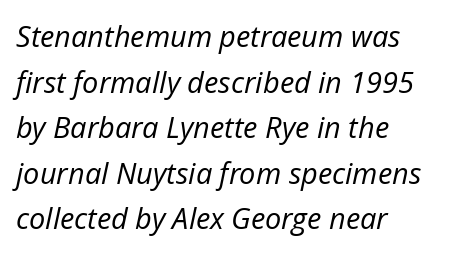
Looks like regular typesetting: each glyph gets only the width it needs. Glance below the letters and you will spot only blank space. There's an unmistakable incline to the writing here. If you drew a ruler down the left edge, every line would touch it. The strokes carry an ordinary text weight at most.
